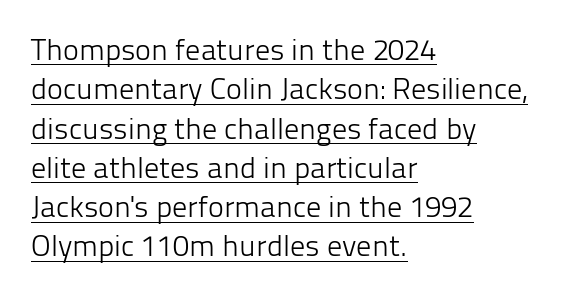
If you drew a ruler down the left edge, every line would touch it. Each new line begins a customary step beneath the previous one. When letters stand straight like this, we call the style roman or upright. No feet cap the strokes, marking this as sans-serif type. Check the space under the baseline: a stroke is drawn there.
